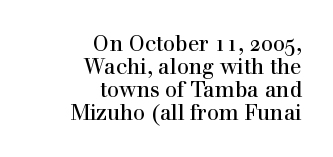
The image shows 21 px text type, upright; set right-aligned, tight line spacing (1.09x), normal letter spacing, not underlined.
